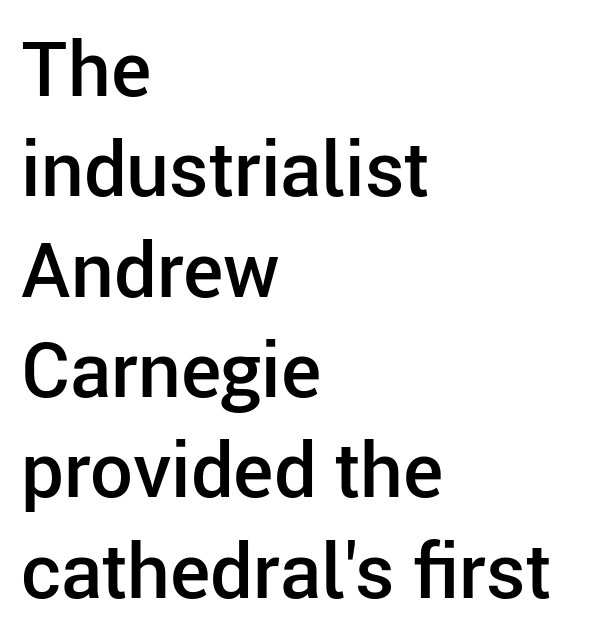
Q: Is the text bold? A: Semi-bold.
Q: Is the text italic (slanted)? A: No, it is upright.
Q: Is the typeface a serif or a sans-serif typeface? A: Sans-serif.
Q: Is the text underlined? A: No.
Q: How is the paragraph aligned? A: Left-aligned.
Q: Is the spacing between letters normal or unusually wide? A: Normal.
Q: Is the spacing between lines tight, normal or loose? A: Normal.
Q: Width (condensed, normal, or wide)? A: Normal.
Q: Stroke contrast? A: Low.
Q: x-height? A: Medium.
Q: Monospaced? A: No.
